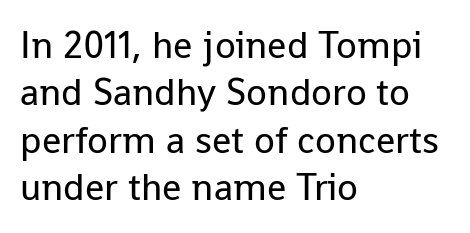
Q: Is the text bold? A: No.
Q: Is the text italic (slanted)? A: No, it is upright.
Q: Is the typeface a serif or a sans-serif typeface? A: Sans-serif.
Q: Is the text underlined? A: No.
Q: How is the paragraph aligned? A: Left-aligned.
Q: Is the spacing between letters normal or unusually wide? A: Normal.
Q: Is the spacing between lines tight, normal or loose? A: Normal.
Q: Width (condensed, normal, or wide)? A: Normal.
Q: Stroke contrast? A: Low.
Q: x-height? A: Medium.
Q: Monospaced? A: No.
